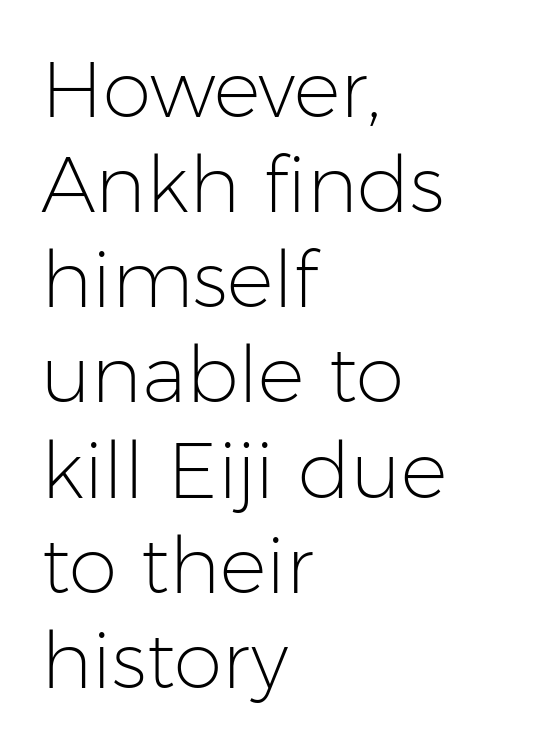
Characters follow at the spacing the type designer built in. Type without underlining. The text was rendered using a sans face with plain stroke endings. All the whitespace from short lines collects on the right.
